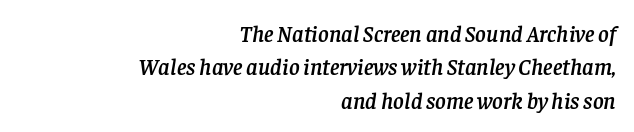
The image shows 23 px text type, italic (leaning right); set right-aligned, normal line spacing (1.45x), normal letter spacing, not underlined.
